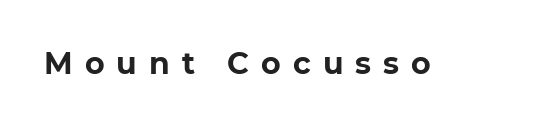
The image shows 30 px bold sans-serif type; set unusually wide letter spacing (+0.4 em), not underlined; low stroke contrast and a medium x-height.
